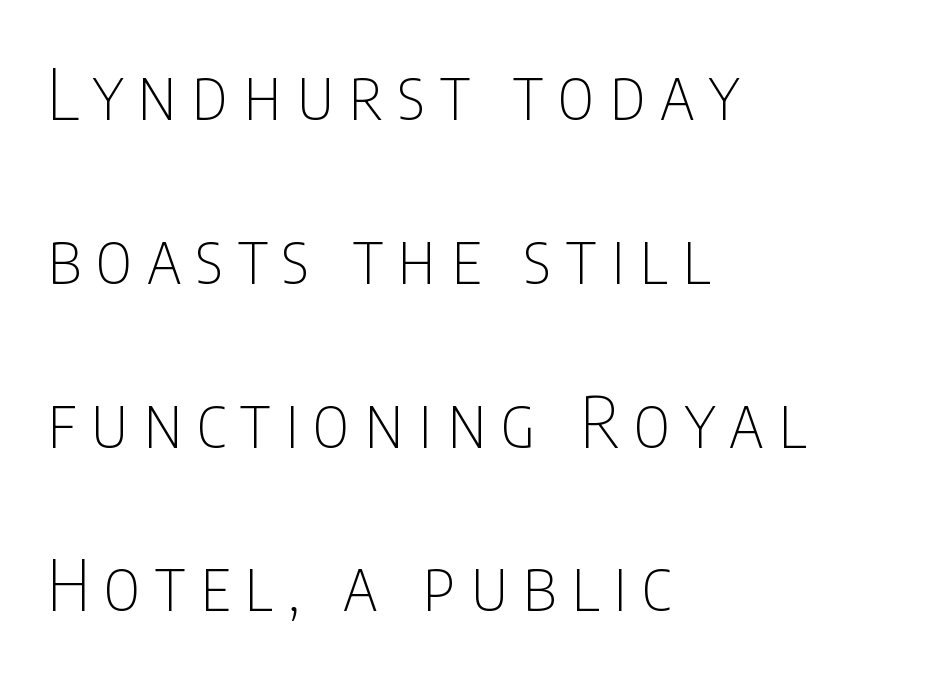
Compared with a typical body face, this is equally light or lighter still. Students, note that the glyphs here are deliberately spaced far apart. Posture: upright roman. Looks like regular typesetting: each glyph gets only the width it needs. Successive baselines arrive slowly, with a big drop between each.
